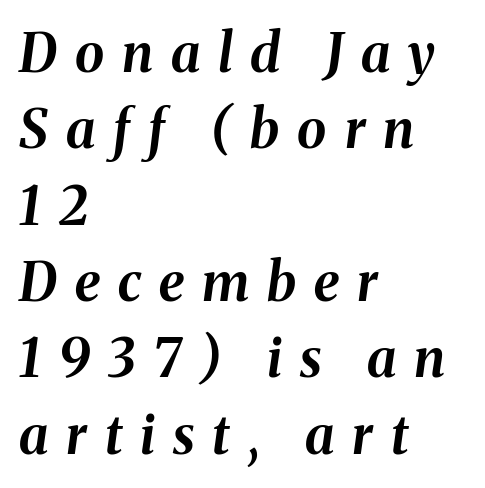
{"italic": "yes", "lean": "right", "slant_degrees": 8, "bold": "yes", "weight": "bold", "width": "normal", "stroke_contrast": "medium", "x_height": "medium", "monospaced": "no", "underline": "no", "align": "left", "line_spacing": "normal", "line_spacing_ratio": 1.44, "letter_spacing": "wide", "letter_spacing_em": 0.34, "glyph_px": 53}
